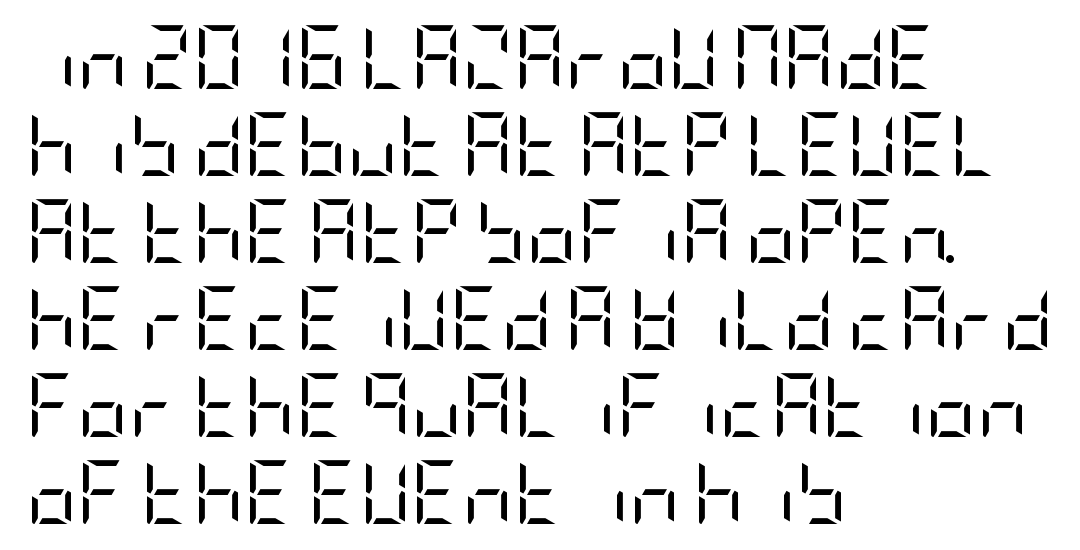
Q: Is the text bold? A: No.
Q: Is the text italic (slanted)? A: No, it is upright.
Q: Is the typeface a serif or a sans-serif typeface? A: Sans-serif.
Q: Is the text underlined? A: No.
Q: How is the paragraph aligned? A: Left-aligned.
Q: Is the spacing between letters normal or unusually wide? A: Normal.
Q: Is the spacing between lines tight, normal or loose? A: Normal.
Q: Width (condensed, normal, or wide)? A: Condensed.
Q: Stroke contrast? A: Low.
Q: x-height? A: Large.
